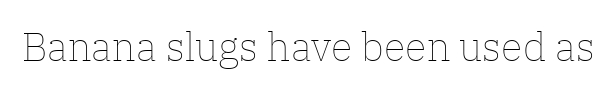
The image shows 40 px thin type, upright; set normal letter spacing, not underlined; low stroke contrast and a medium x-height.
